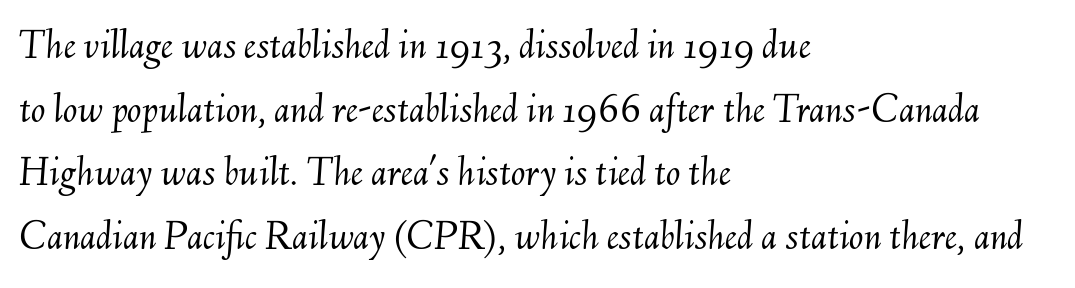
The image shows 43 px light type, italic (leaning right); set left-aligned, normal line spacing (1.48x), normal letter spacing, not underlined; medium stroke contrast and a small x-height.
